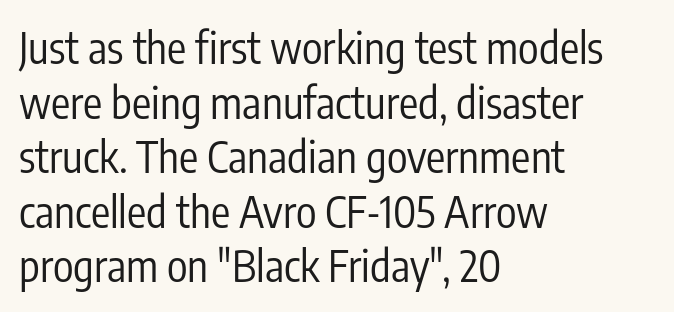
No feet cap the strokes, marking this as sans-serif type. The words here are not underlined. Students, note that the glyphs here touch the page at normal intervals. A typesetter would call this proportional, since set widths differ per character. A classic flush-left, rag-right setting is used for this passage.
